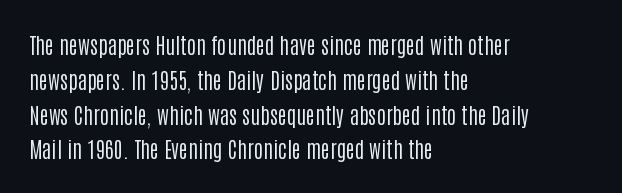
The image shows 22 px text type, upright; set left-aligned, normal line spacing (1.58x), normal letter spacing, not underlined.
